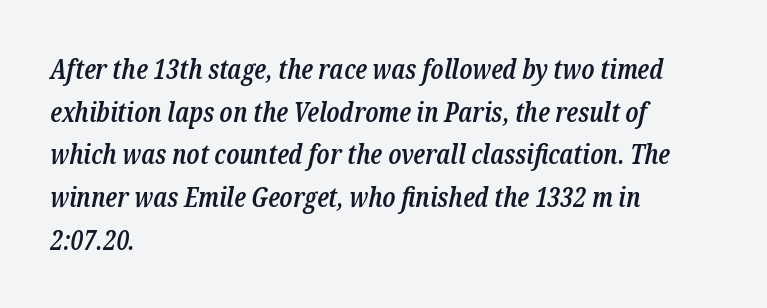
Caption: semibold face, moderately heavy strokes. Designer's note — italics engaged. Line starts are locked; line ends wander. Characters follow at the spacing the type designer built in. Letters rest on an invisible, unmarked baseline.
